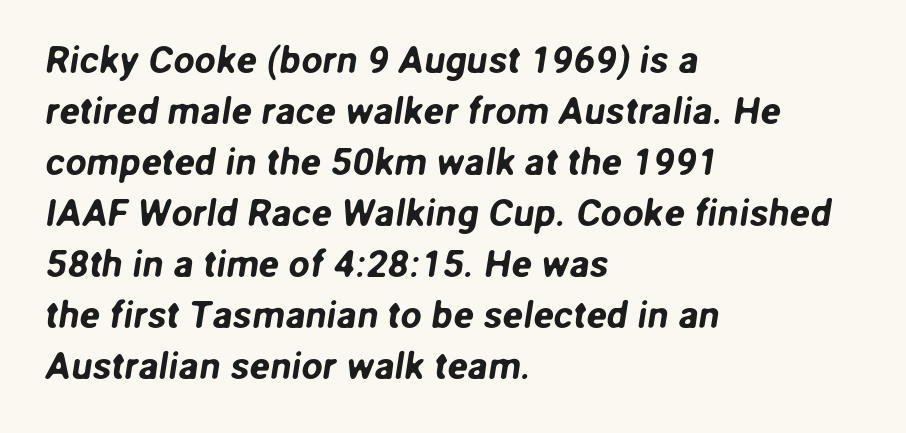
Spacing verdict: proportional, widths tailored to each character. The lines in this sample share a left origin and differ only in where they stop. What stands out about the letter spacing? Nothing — it is the standard amount. What kind of face is this? One without serifs — a sans.
